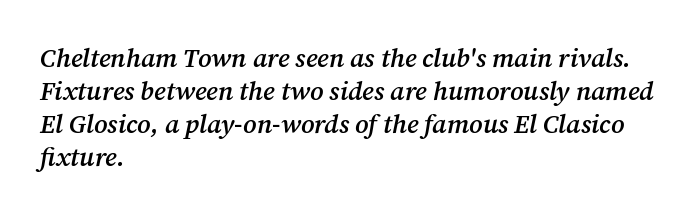
Check under the words: just untouched page. Does the copy run flush right? No — it runs flush left. Firm but not heavy-handed strokes: this text is semibold. The specimen reads as italic at a glance.
